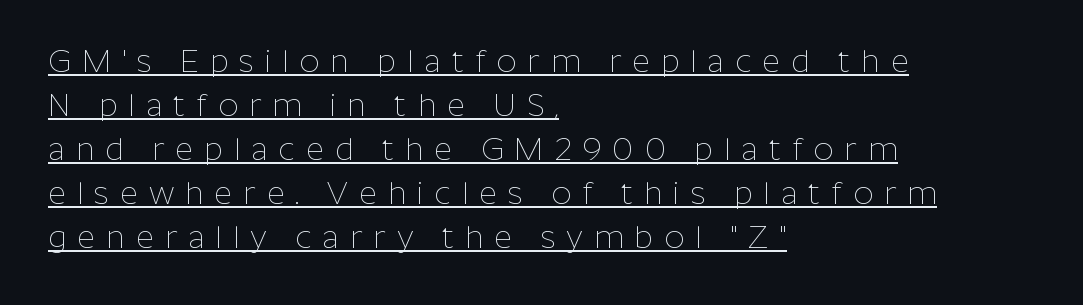
The typesetter has applied underlining to the passage shown. These lines are rendered in a variable-pitch font. Words appear elongated and porous because spacing is wide. On a weight scale, this lands at 450 or below.
